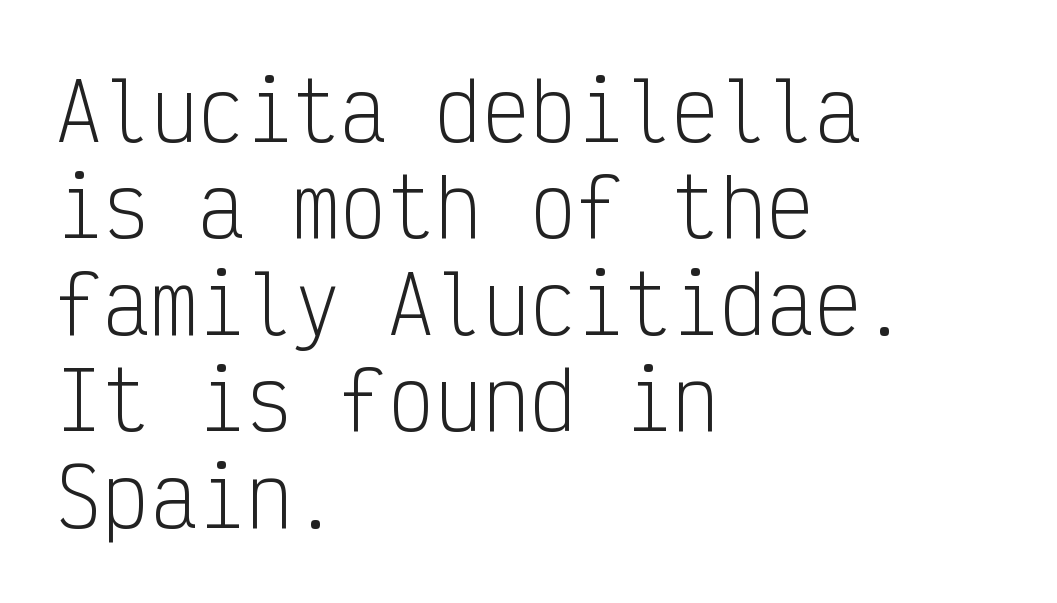
The image shows 79 px light, condensed sans-serif type, upright, monospaced; set left-aligned, line spacing 1.22x, normal letter spacing, not underlined; low stroke contrast and a medium x-height.
